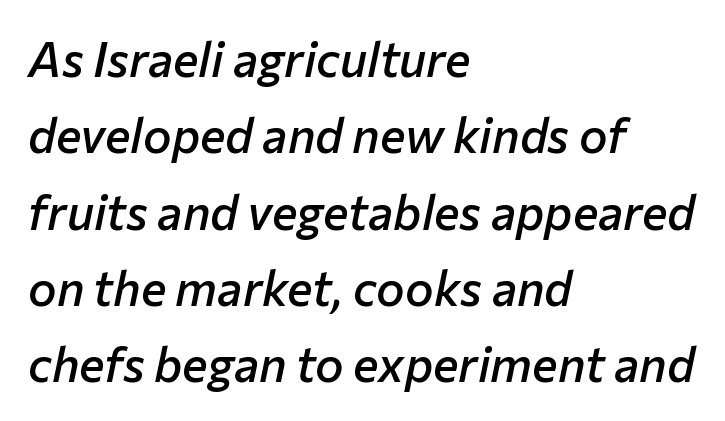
Q: Is the text bold? A: Semi-bold.
Q: Is the text italic (slanted)? A: Yes, it leans right by about 12 degrees.
Q: Is the text underlined? A: No.
Q: How is the paragraph aligned? A: Left-aligned.
Q: Is the spacing between letters normal or unusually wide? A: Normal.
Q: Is the spacing between lines tight, normal or loose? A: Normal.
Q: Width (condensed, normal, or wide)? A: Normal.
Q: Stroke contrast? A: Low.
Q: x-height? A: Medium.
Q: Monospaced? A: No.
